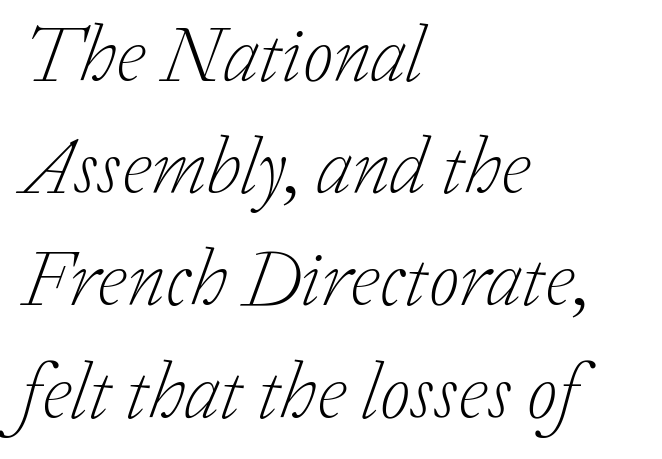
Q: Is the text bold? A: No.
Q: Is the text italic (slanted)? A: Yes, it leans right by about 20 degrees.
Q: Is the typeface a serif or a sans-serif typeface? A: Serif.
Q: Is the text underlined? A: No.
Q: How is the paragraph aligned? A: Left-aligned.
Q: Is the spacing between letters normal or unusually wide? A: Normal.
Q: Is the spacing between lines tight, normal or loose? A: Normal.
Q: Width (condensed, normal, or wide)? A: Normal.
Q: Stroke contrast? A: Low.
Q: x-height? A: Medium.
Q: Monospaced? A: No.
